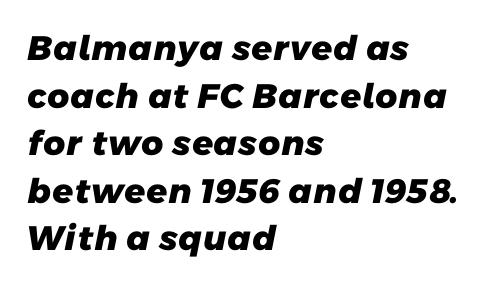
{"serif": "no", "bold": "yes", "weight": "heavy", "width": "normal", "stroke_contrast": "low", "x_height": "medium", "monospaced": "no", "underline": "no", "align": "left", "line_spacing": "normal", "line_spacing_ratio": 1.4, "letter_spacing": "normal", "letter_spacing_em": 0.0, "glyph_px": 34}
